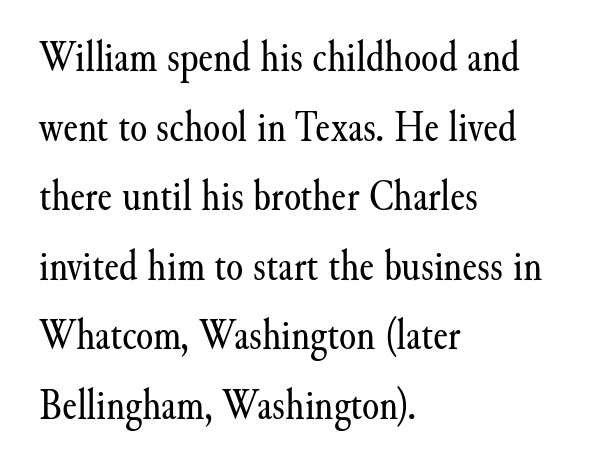
Q: Is the text bold? A: No.
Q: Is the text italic (slanted)? A: No, it is upright.
Q: Is the typeface a serif or a sans-serif typeface? A: Serif.
Q: Is the text underlined? A: No.
Q: How is the paragraph aligned? A: Left-aligned.
Q: Is the spacing between letters normal or unusually wide? A: Normal.
Q: Is the spacing between lines tight, normal or loose? A: Normal.
Q: Width (condensed, normal, or wide)? A: Normal.
Q: Stroke contrast? A: Medium.
Q: x-height? A: Small.
Q: Monospaced? A: No.
